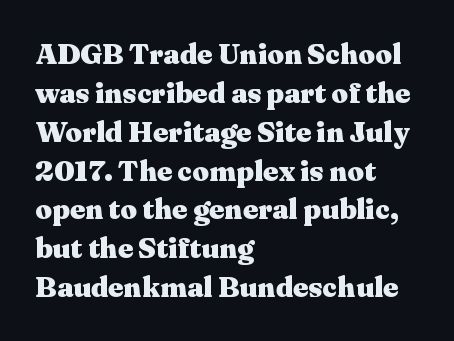
The image shows 29 px heavy, wide serif type, upright; set left-aligned, normal line spacing (1.34x), normal letter spacing, not underlined; medium stroke contrast and a medium x-height.
